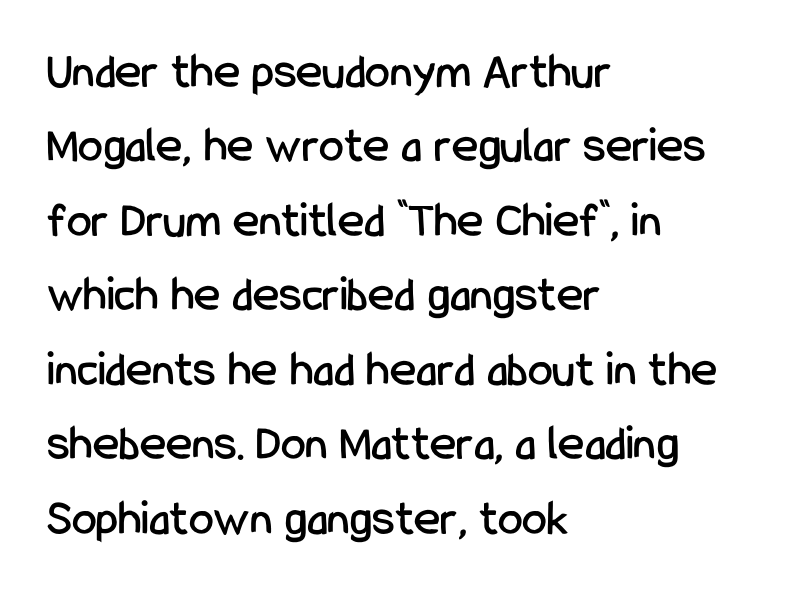
{"serif": "no", "italic": "no", "width": "condensed", "stroke_contrast": "low", "x_height": "medium", "monospaced": "no", "underline": "no", "align": "left", "line_spacing": "normal", "line_spacing_ratio": 1.49, "letter_spacing": "normal", "letter_spacing_em": 0.0, "glyph_px": 50}
